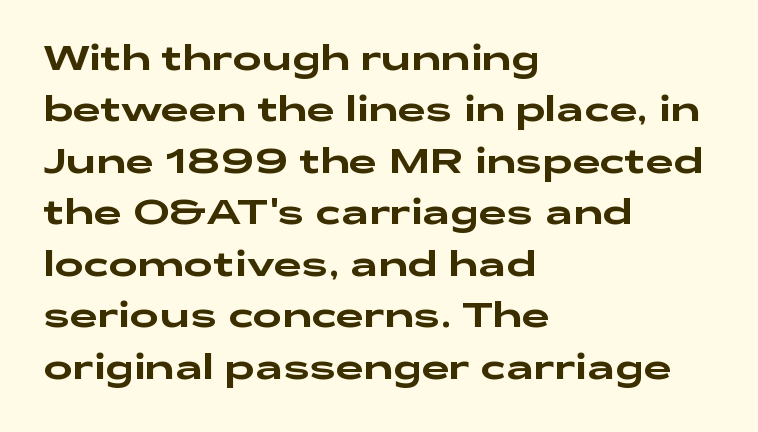
{"serif": "no", "italic": "no", "width": "wide", "stroke_contrast": "low", "x_height": "medium", "monospaced": "no", "underline": "no", "align": "left", "line_spacing": "normal", "line_spacing_ratio": 1.47, "letter_spacing": "normal", "letter_spacing_em": 0.0, "glyph_px": 35}
